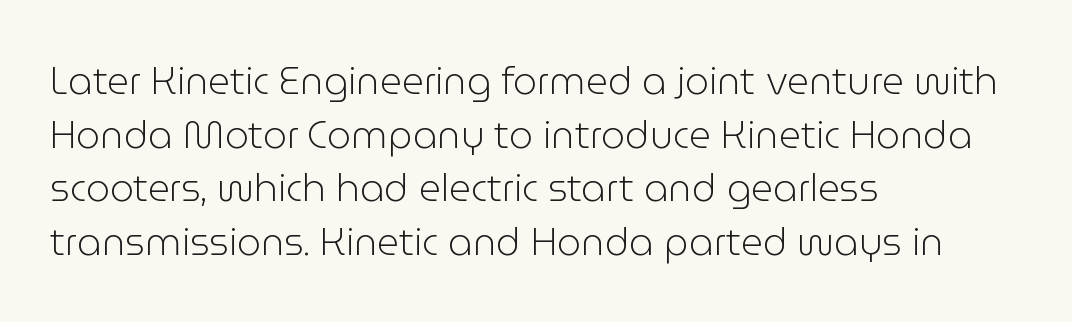
The image shows 38 px light sans-serif type, upright; set left-aligned, normal line spacing (1.41x), normal letter spacing, not underlined; low stroke contrast and a medium x-height.
